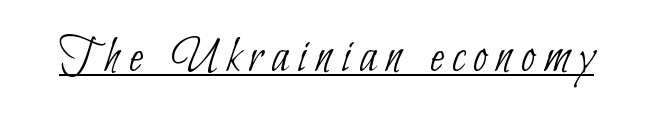
Q: Is the text bold? A: No.
Q: Is the typeface a serif or a sans-serif typeface? A: Sans-serif.
Q: Is the text underlined? A: Yes.
Q: Width (condensed, normal, or wide)? A: Condensed.
Q: Stroke contrast? A: Low.
Q: x-height? A: Small.
Q: Monospaced? A: No.
